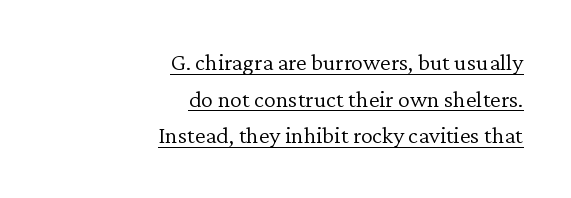
Q: Is the text bold? A: No.
Q: Is the text italic (slanted)? A: No, it is upright.
Q: Is the text underlined? A: Yes.
Q: How is the paragraph aligned? A: Right-aligned.
Q: Is the spacing between letters normal or unusually wide? A: Normal.
Q: Is the spacing between lines tight, normal or loose? A: Normal.
